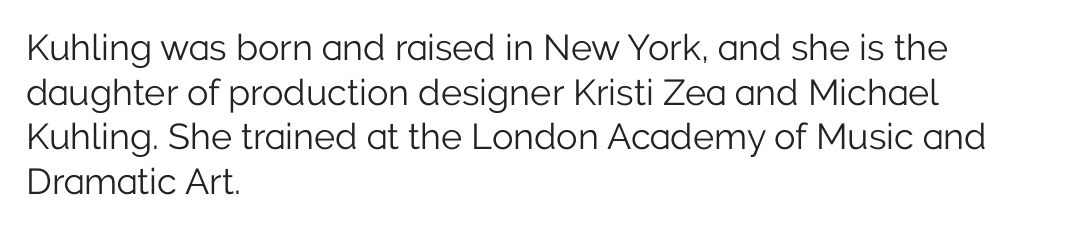
It's the straight-up-and-down kind of type. Type without underlining. Tracking value appears to be zero — textbook default spacing. The passage shown is not bold in any degree.
